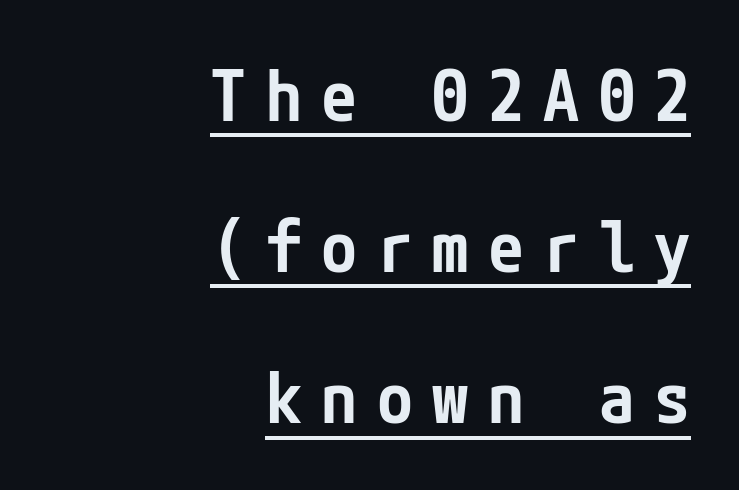
Q: Is the text bold? A: Semi-bold.
Q: Is the text italic (slanted)? A: No, it is upright.
Q: Is the typeface a serif or a sans-serif typeface? A: Sans-serif.
Q: Is the text underlined? A: Yes.
Q: How is the paragraph aligned? A: Right-aligned.
Q: Is the spacing between letters normal or unusually wide? A: Unusually wide.
Q: Is the spacing between lines tight, normal or loose? A: Loose.
Q: Width (condensed, normal, or wide)? A: Condensed.
Q: Stroke contrast? A: Low.
Q: x-height? A: Medium.
